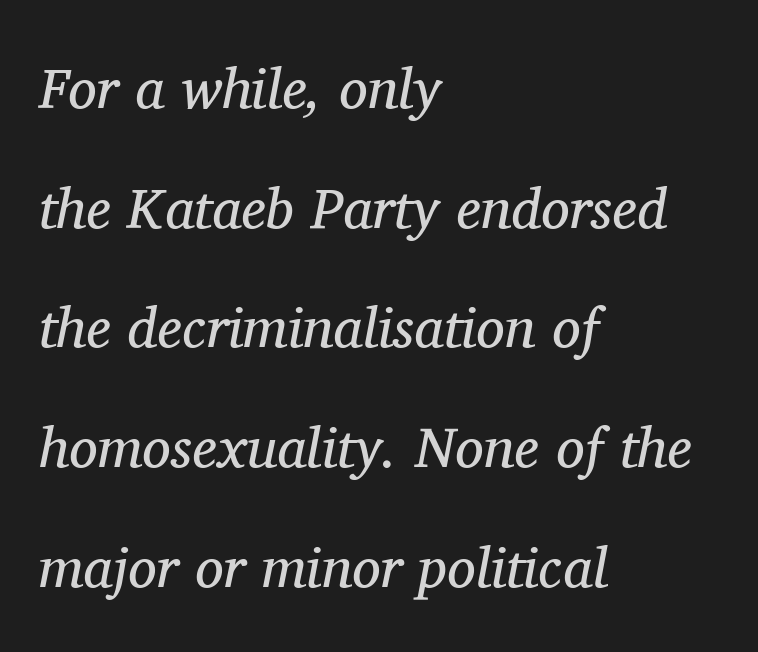
Q: Is the text bold? A: No.
Q: Is the text italic (slanted)? A: Yes, it leans right by about 11 degrees.
Q: Is the typeface a serif or a sans-serif typeface? A: Serif.
Q: Is the text underlined? A: No.
Q: How is the paragraph aligned? A: Left-aligned.
Q: Is the spacing between letters normal or unusually wide? A: Normal.
Q: Is the spacing between lines tight, normal or loose? A: Loose.
Q: Width (condensed, normal, or wide)? A: Normal.
Q: Stroke contrast? A: Medium.
Q: x-height? A: Medium.
Q: Monospaced? A: No.
